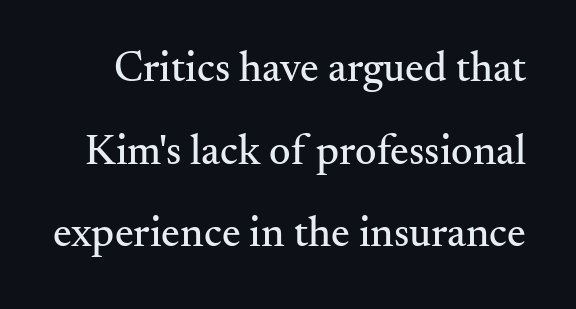
Q: Is the text italic (slanted)? A: No, it is upright.
Q: Is the typeface a serif or a sans-serif typeface? A: Serif.
Q: Is the text underlined? A: No.
Q: Is the spacing between letters normal or unusually wide? A: Normal.
Q: Is the spacing between lines tight, normal or loose? A: Loose.
Q: Width (condensed, normal, or wide)? A: Normal.
Q: Stroke contrast? A: Medium.
Q: x-height? A: Small.
Q: Monospaced? A: No.
